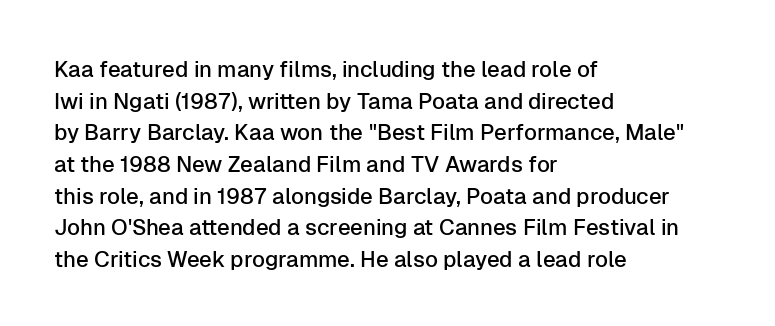
Ordinary non-slanted type is in use. Letter spacing: default. This sample is left-justified, so line endings fall wherever the words run out. Underline: absent. Successive baselines arrive at the customary interval.
